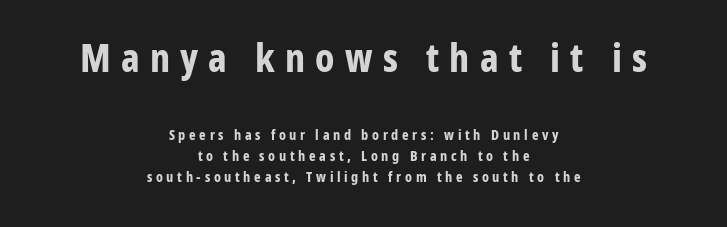
Q: Is the text bold? A: Yes.
Q: Is the text italic (slanted)? A: No, it is upright.
Q: Is the typeface a serif or a sans-serif typeface? A: Sans-serif.
Q: Is the text underlined? A: No.
Q: How is the paragraph aligned? A: Centered.
Q: Is the spacing between letters normal or unusually wide? A: Unusually wide.
Q: Is the spacing between lines tight, normal or loose? A: Normal.
Q: Which block of text is set in a larger size, the first (top) or the second (bottom)? A: The first (top) one.
Q: Width (condensed, normal, or wide)? A: Condensed.
Q: Stroke contrast? A: Low.
Q: x-height? A: Medium.
Q: Monospaced? A: No.
